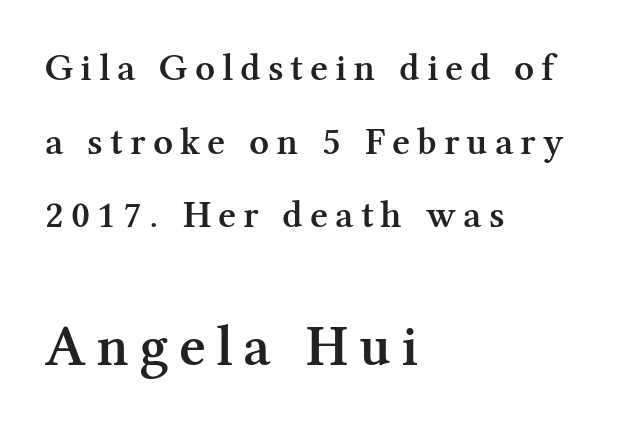
Q: Is the text bold? A: Semi-bold.
Q: Is the text italic (slanted)? A: No, it is upright.
Q: Is the typeface a serif or a sans-serif typeface? A: Serif.
Q: Is the text underlined? A: No.
Q: How is the paragraph aligned? A: Left-aligned.
Q: Which block of text is set in a larger size, the first (top) or the second (bottom)? A: The second (bottom) one.
Q: Width (condensed, normal, or wide)? A: Normal.
Q: Stroke contrast? A: Medium.
Q: x-height? A: Medium.
Q: Monospaced? A: No.
